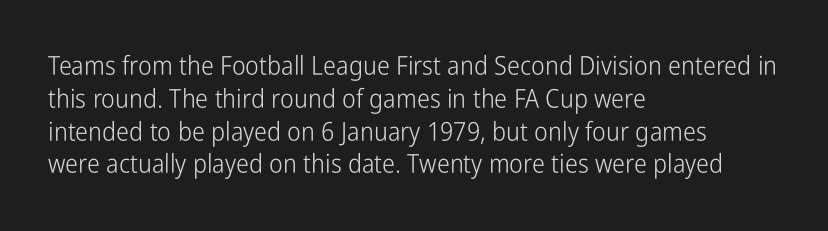
Check the space under the baseline: it is left empty. Posture: upright roman. Is the type heavy? It reads as light-to-regular instead. One-word summary of the alignment: left. The line-height multiplier appears to be the usual default.
